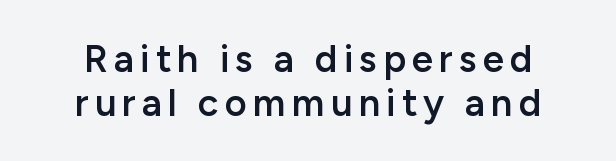
Compared with typical paragraphs, the rows here are closer together. The face used here is proportionally spaced, like ordinary book or web type. Ascenders rise straight up at ninety degrees. Grotesque or geometric, the face here clearly has no serifs.
